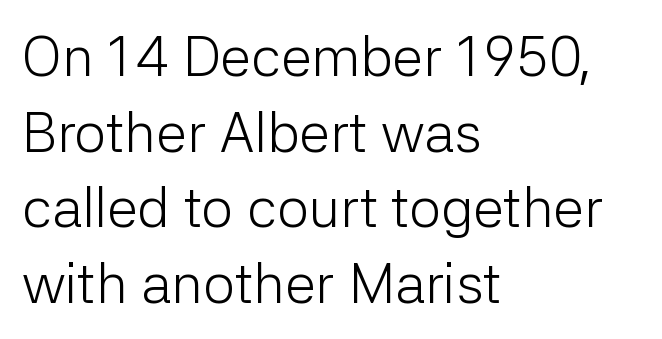
{"serif": "no", "italic": "no", "bold": "no", "weight": "light", "width": "normal", "stroke_contrast": "low", "x_height": "medium", "monospaced": "no", "underline": "no", "align": "left", "line_spacing": "normal", "line_spacing_ratio": 1.35, "letter_spacing": "normal", "letter_spacing_em": 0.0, "glyph_px": 56}
